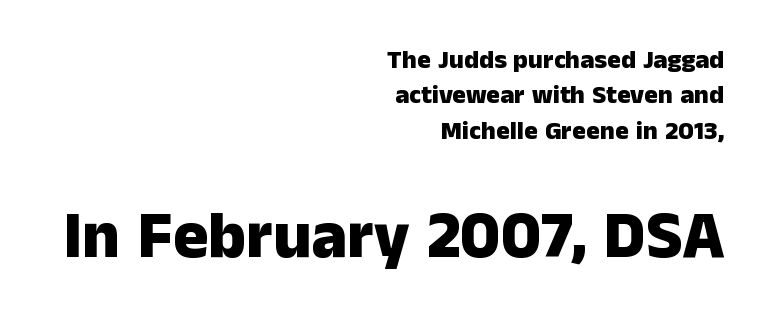
These lines were composed using upright roman letters. Regular leading. Alignment: flush right. The rendering uses natural spacing where letterforms have individual widths. Anything drawn beneath the words? Only blank space.
